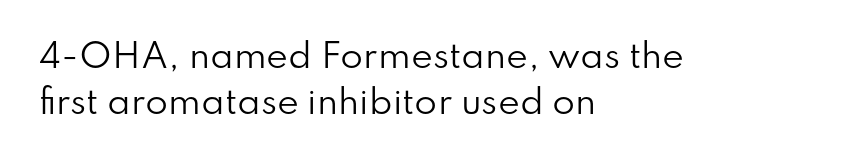
Q: Is the text bold? A: No.
Q: Is the text italic (slanted)? A: No, it is upright.
Q: Is the typeface a serif or a sans-serif typeface? A: Sans-serif.
Q: Is the text underlined? A: No.
Q: How is the paragraph aligned? A: Left-aligned.
Q: Is the spacing between letters normal or unusually wide? A: Normal.
Q: Is the spacing between lines tight, normal or loose? A: Normal.
Q: Width (condensed, normal, or wide)? A: Normal.
Q: Stroke contrast? A: Low.
Q: x-height? A: Small.
Q: Monospaced? A: No.
